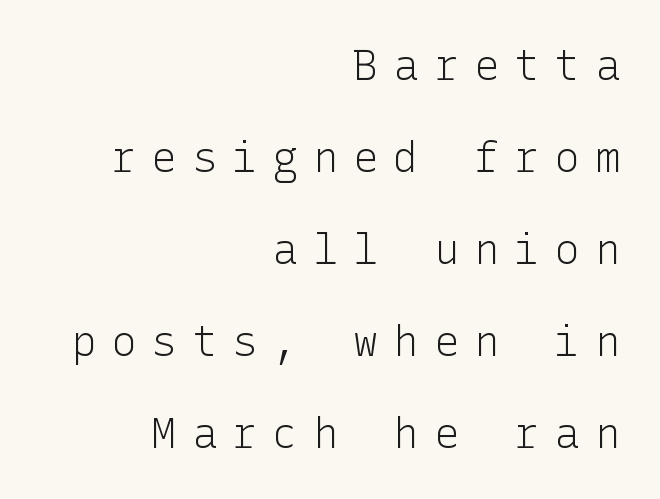
{"serif": "no", "italic": "no", "bold": "no", "weight": "light", "width": "normal", "stroke_contrast": "low", "x_height": "medium", "underline": "no", "align": "right", "line_spacing": "loose", "line_spacing_ratio": 2.19, "letter_spacing": "wide", "letter_spacing_em": 0.36, "glyph_px": 42}
